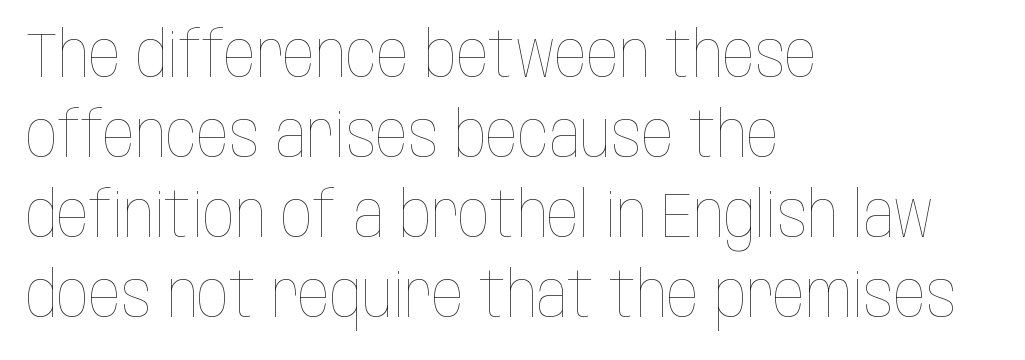
{"italic": "no", "bold": "no", "weight": "thin", "width": "condensed", "stroke_contrast": "low", "x_height": "large", "monospaced": "no", "underline": "no", "align": "left", "line_spacing": "normal", "line_spacing_ratio": 1.27, "letter_spacing": "normal", "letter_spacing_em": 0.0, "glyph_px": 63}
